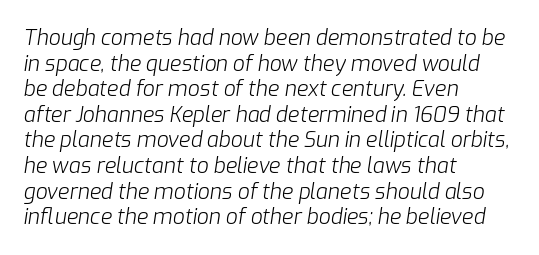
{"italic": "yes", "lean": "right", "slant_degrees": 9, "bold": "no", "underline": "no", "align": "left", "line_spacing_ratio": 1.22, "letter_spacing": "normal", "letter_spacing_em": 0.0, "glyph_px": 21}
